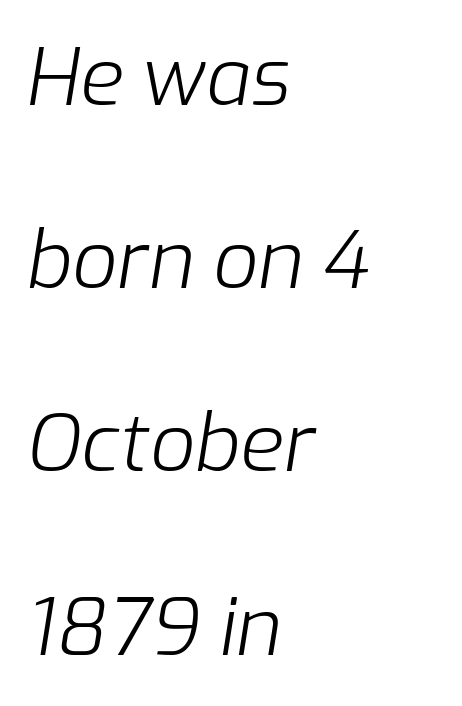
The image shows 80 px light type, italic (leaning right); set left-aligned, loose line spacing (2.29x), normal letter spacing, not underlined; low stroke contrast and a medium x-height.
